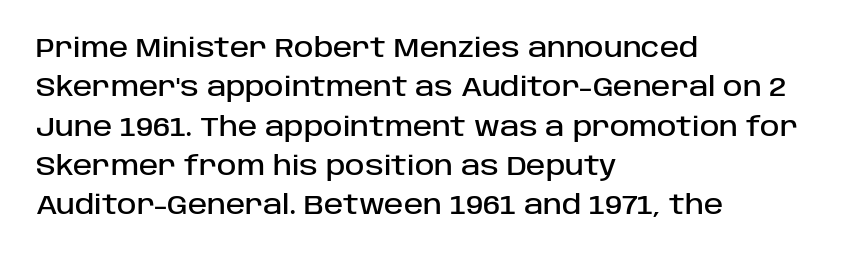
{"italic": "no", "underline": "no", "align": "left", "line_spacing": "normal", "line_spacing_ratio": 1.51, "letter_spacing": "normal", "letter_spacing_em": 0.0, "glyph_px": 26}
